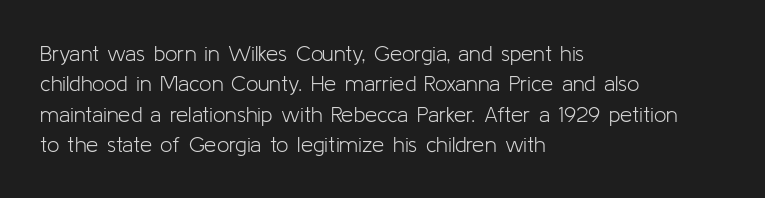
A quiet, ordinary-to-light weight characterises the typeface. The text block is weighted toward the left margin, trailing off unevenly rightward. This rendering leaves character spacing at its baseline value. Characters remain perfectly vertical along every line. The strip under each line holds only bare page.
